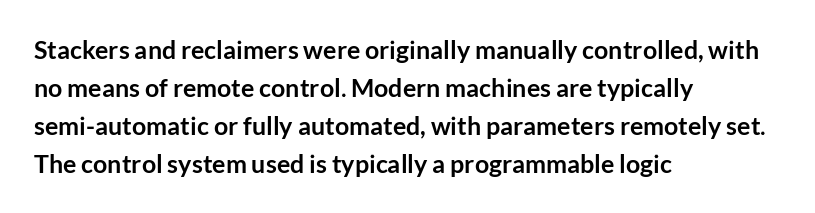
{"italic": "no", "bold": "yes", "underline": "no", "align": "left", "line_spacing": "normal", "line_spacing_ratio": 1.52, "letter_spacing": "normal", "letter_spacing_em": 0.0, "glyph_px": 25}
